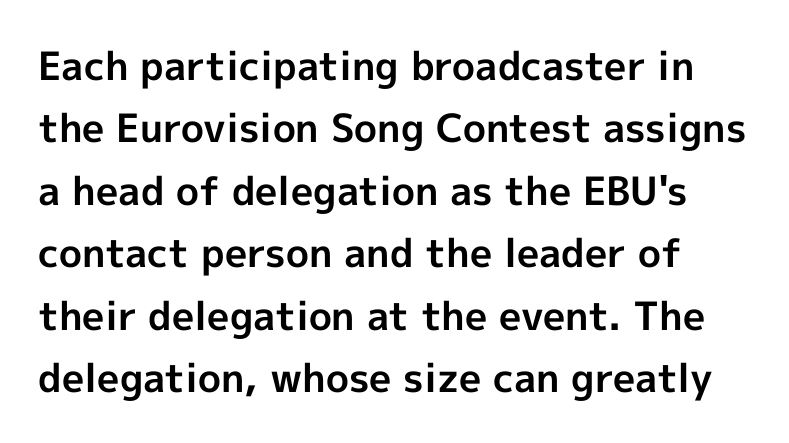
Letters rest on an invisible, unmarked baseline. The passage shown stacks its lines at a standard gap. This sample uses a sans-serif face. Each letter keeps its own natural width here, so spacing adapts to shape. Standard letterfit; no display-style spreading of the glyphs.
